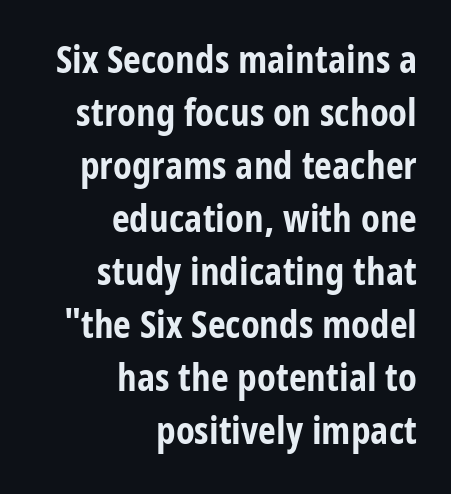
Q: Is the text bold? A: Yes.
Q: Is the text italic (slanted)? A: No, it is upright.
Q: Is the typeface a serif or a sans-serif typeface? A: Sans-serif.
Q: Is the text underlined? A: No.
Q: How is the paragraph aligned? A: Right-aligned.
Q: Is the spacing between letters normal or unusually wide? A: Normal.
Q: Is the spacing between lines tight, normal or loose? A: Normal.
Q: Width (condensed, normal, or wide)? A: Condensed.
Q: Stroke contrast? A: Low.
Q: x-height? A: Large.
Q: Monospaced? A: No.
